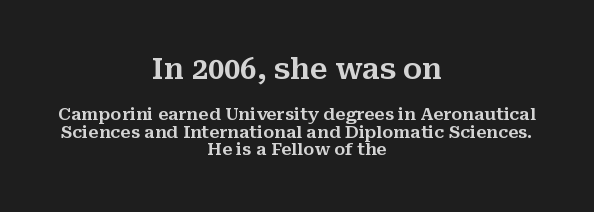
The image shows 29 px serif type, upright; set centered, tight line spacing (1.01x), normal letter spacing, not underlined; the first (top) block is 1.71x larger; medium stroke contrast and a medium x-height.
